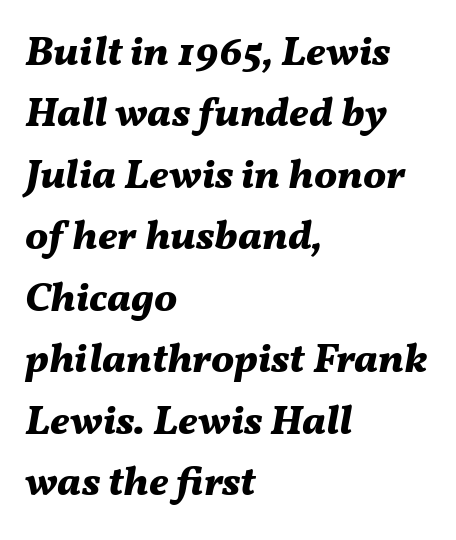
Q: Is the text bold? A: Yes.
Q: Is the text italic (slanted)? A: Yes, it leans right by about 11 degrees.
Q: Is the text underlined? A: No.
Q: How is the paragraph aligned? A: Left-aligned.
Q: Is the spacing between letters normal or unusually wide? A: Normal.
Q: Is the spacing between lines tight, normal or loose? A: Normal.
Q: Width (condensed, normal, or wide)? A: Normal.
Q: Stroke contrast? A: Medium.
Q: x-height? A: Medium.
Q: Monospaced? A: No.
